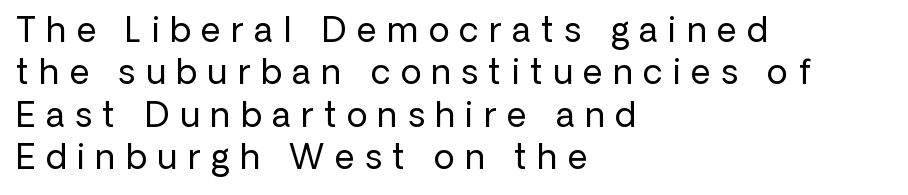
{"serif": "no", "italic": "no", "bold": "no", "weight": "regular", "width": "normal", "stroke_contrast": "low", "x_height": "medium", "monospaced": "no", "underline": "no", "align": "left", "line_spacing": "normal", "line_spacing_ratio": 1.25, "letter_spacing": "wide", "letter_spacing_em": 0.31, "glyph_px": 34}
